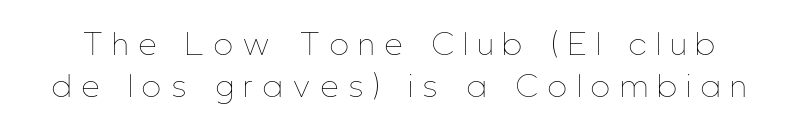
The rendering inserts visible extra space after every character. Think of a printed novel: that variable character pitch is what you see here. Vertically, the passage feels balanced, rows spaced as you'd expect. The zone under the glyphs is completely vacant. The axis of the letterforms is exactly vertical. Stroke thickness stays within the range of a standard reading face or lighter.
